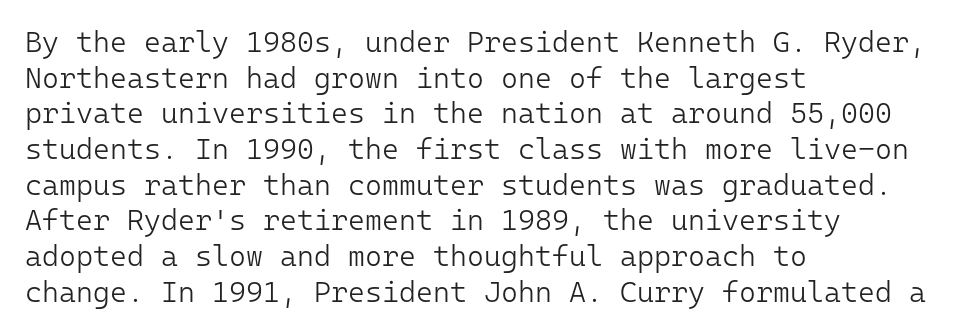
The image shows 29 px light sans-serif type, upright, monospaced; set left-aligned, line spacing 1.23x, normal letter spacing, not underlined; low stroke contrast and a medium x-height.
